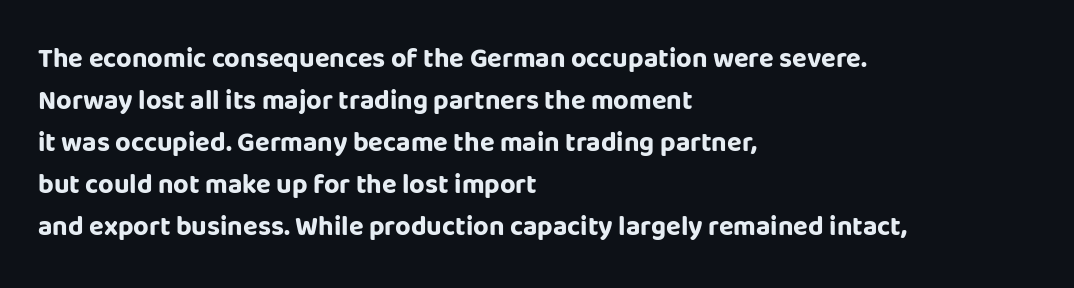
{"italic": "no", "bold": "yes", "underline": "no", "align": "left", "line_spacing": "normal", "line_spacing_ratio": 1.56, "letter_spacing": "normal", "letter_spacing_em": 0.0, "glyph_px": 27}
